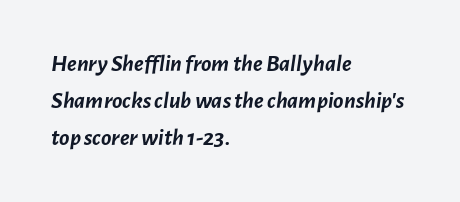
The image shows 24 px bold type, italic (leaning right); set left-aligned, normal line spacing (1.55x), normal letter spacing, not underlined.
